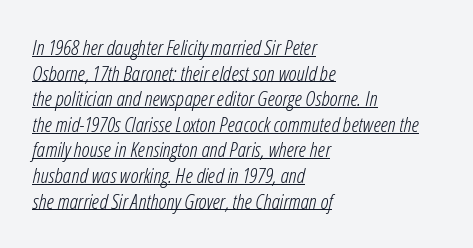
Q: Is the text bold? A: No.
Q: Is the text italic (slanted)? A: Yes, it leans right by about 12 degrees.
Q: Is the text underlined? A: Yes.
Q: How is the paragraph aligned? A: Left-aligned.
Q: Is the spacing between letters normal or unusually wide? A: Normal.
